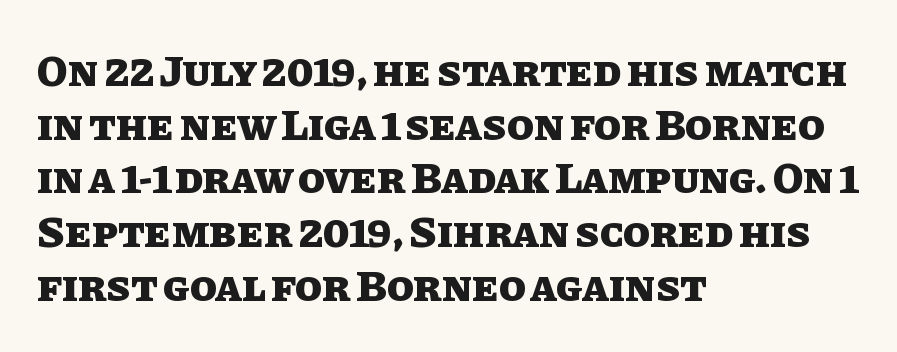
The image shows 44 px heavy type, upright; set left-aligned, line spacing 1.22x, normal letter spacing, not underlined; low stroke contrast and a large x-height.
